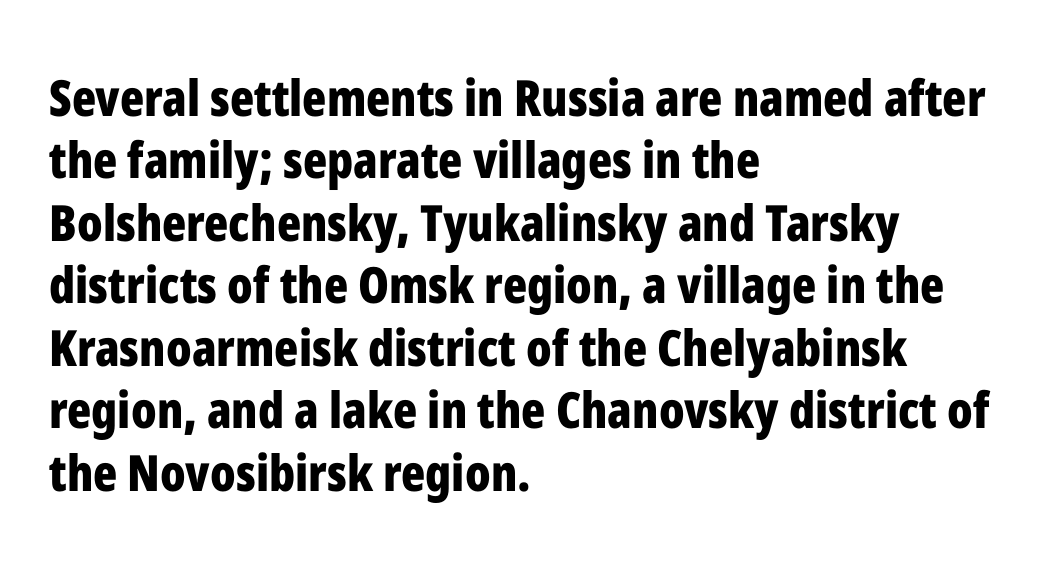
{"serif": "no", "italic": "no", "bold": "yes", "weight": "bold", "width": "condensed", "stroke_contrast": "low", "x_height": "medium", "monospaced": "no", "underline": "no", "align": "left", "line_spacing": "normal", "line_spacing_ratio": 1.25, "letter_spacing": "normal", "letter_spacing_em": 0.0, "glyph_px": 50}
